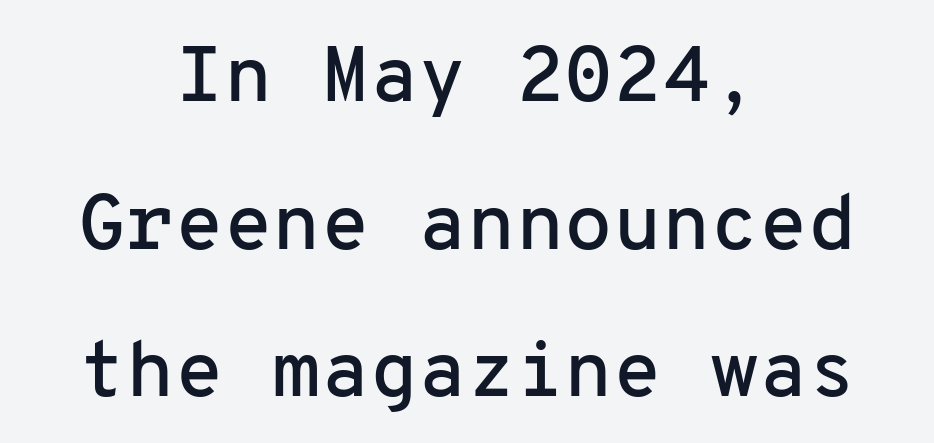
Q: Is the text italic (slanted)? A: No, it is upright.
Q: Is the typeface a serif or a sans-serif typeface? A: Sans-serif.
Q: Is the text underlined? A: No.
Q: How is the paragraph aligned? A: Centered.
Q: Is the spacing between letters normal or unusually wide? A: Normal.
Q: Width (condensed, normal, or wide)? A: Normal.
Q: Stroke contrast? A: Low.
Q: x-height? A: Medium.
Q: Monospaced? A: Yes.
